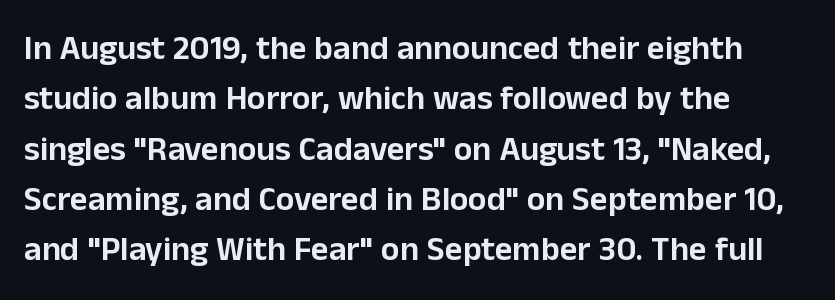
Q: Is the text italic (slanted)? A: No, it is upright.
Q: Is the typeface a serif or a sans-serif typeface? A: Sans-serif.
Q: Is the text underlined? A: No.
Q: How is the paragraph aligned? A: Left-aligned.
Q: Is the spacing between letters normal or unusually wide? A: Normal.
Q: Is the spacing between lines tight, normal or loose? A: Normal.
Q: Width (condensed, normal, or wide)? A: Normal.
Q: Stroke contrast? A: Low.
Q: x-height? A: Medium.
Q: Monospaced? A: No.
